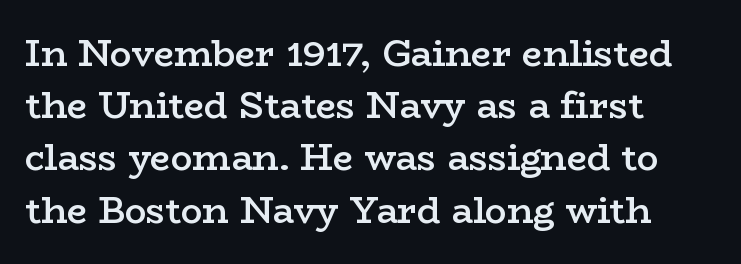
Style check: upright. On the weight axis this lands at semibold, roughly 600. This sample uses a serif face. Leading: standard. Looks like regular typesetting: each glyph gets only the width it needs.
